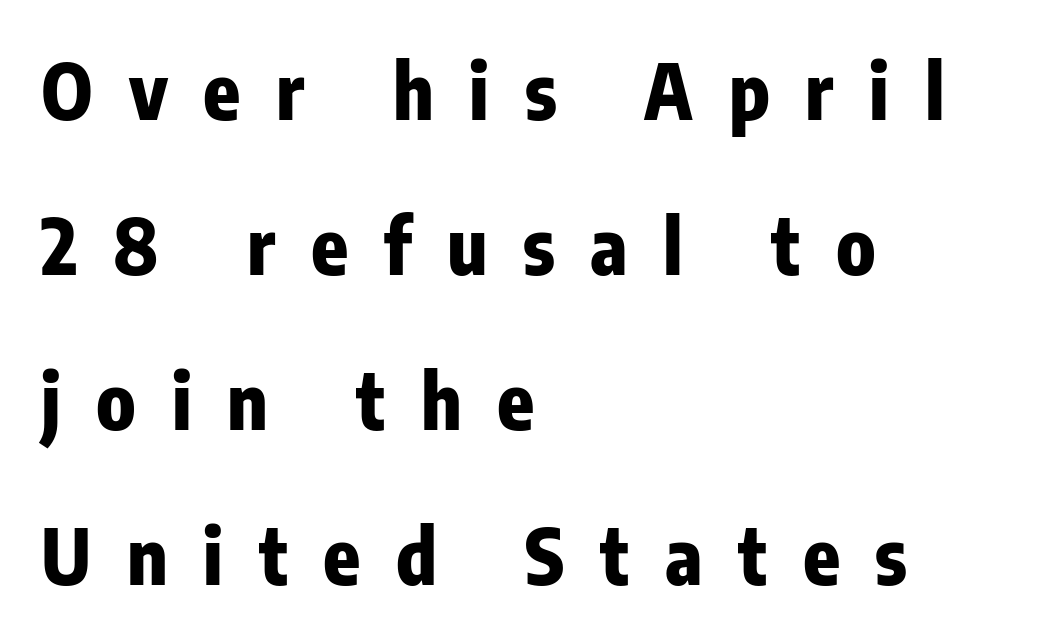
Bare-footed words on every line. Students, observe: this is what heavily led, spacious text looks like. The letters carry no serifs — their stems end cleanly without finishing strokes. The ragged edge is on the right, which tells us the setting is flush left. The font is running at its bold setting. Characters remain perfectly vertical along every line.
